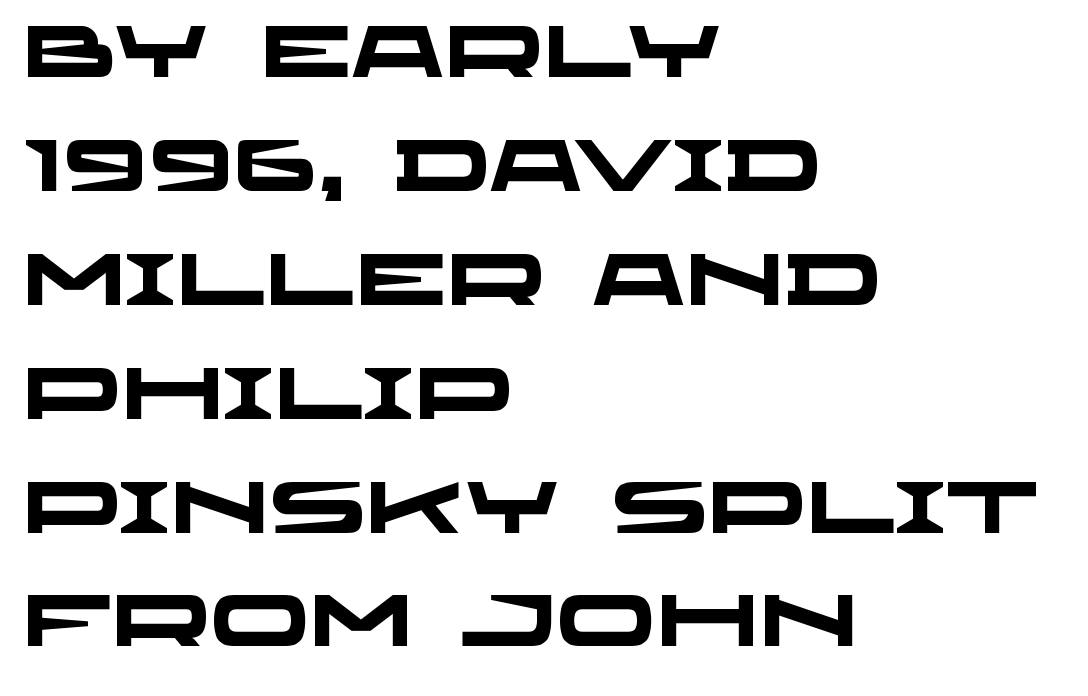
The image shows 73 px heavy, wide sans-serif type; set left-aligned, normal line spacing (1.56x), normal letter spacing, not underlined; low stroke contrast and a large x-height.
